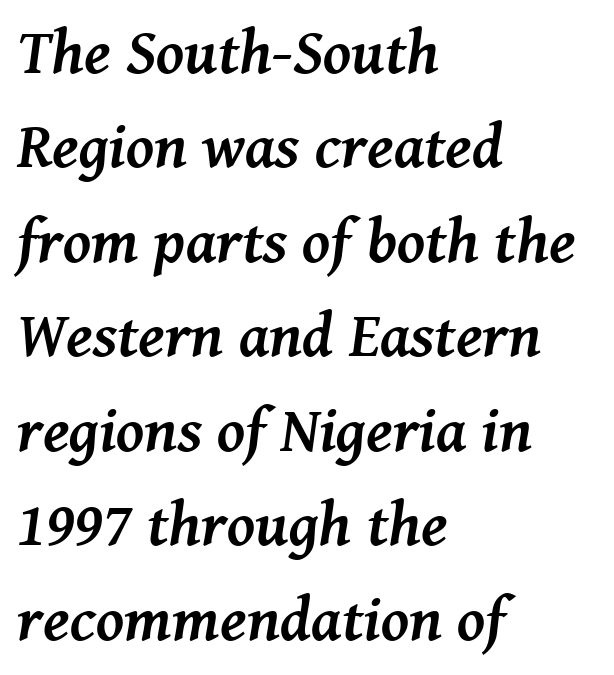
The image shows 63 px semibold serif type, italic (leaning right); set left-aligned, normal line spacing (1.5x), normal letter spacing, not underlined; medium stroke contrast and a medium x-height.
